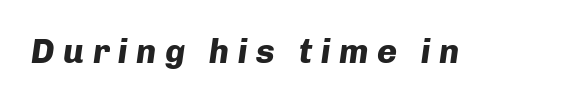
Q: Is the text bold? A: Yes.
Q: Is the text italic (slanted)? A: Yes, it leans right by about 8 degrees.
Q: Is the text underlined? A: No.
Q: Is the spacing between letters normal or unusually wide? A: Unusually wide.
Q: Width (condensed, normal, or wide)? A: Normal.
Q: Stroke contrast? A: Low.
Q: x-height? A: Medium.
Q: Monospaced? A: No.
